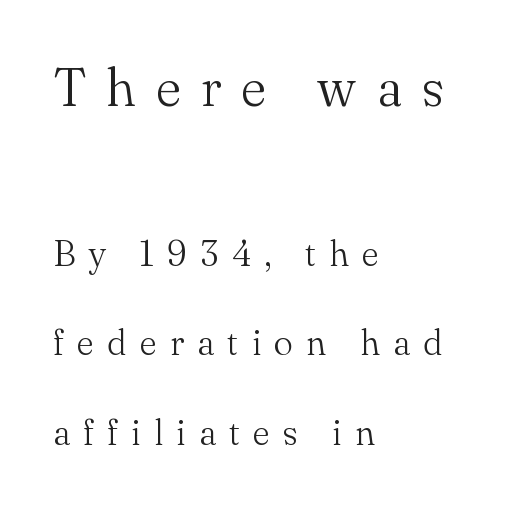
{"serif": "yes", "italic": "no", "bold": "no", "weight": "light", "width": "normal", "stroke_contrast": "medium", "x_height": "small", "monospaced": "no", "underline": "no", "align": "left", "line_spacing": "loose", "line_spacing_ratio": 2.48, "letter_spacing": "wide", "letter_spacing_em": 0.37, "larger_block": "first", "size_ratio": 1.5, "glyph_px": 54}
